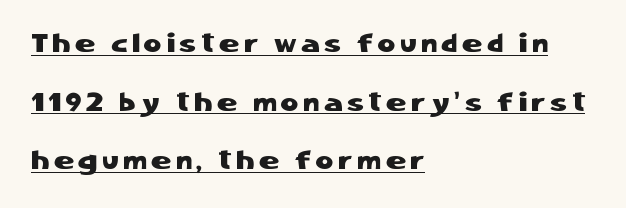
{"italic": "no", "underline": "yes", "align": "left", "line_spacing": "loose", "line_spacing_ratio": 2.17, "glyph_px": 27}
